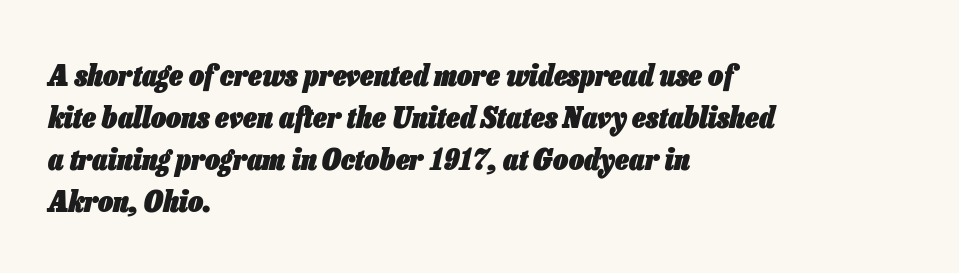
The image shows 30 px heavy, condensed type, italic (leaning right); set left-aligned, normal line spacing (1.4x), normal letter spacing, not underlined; low stroke contrast and a medium x-height.
